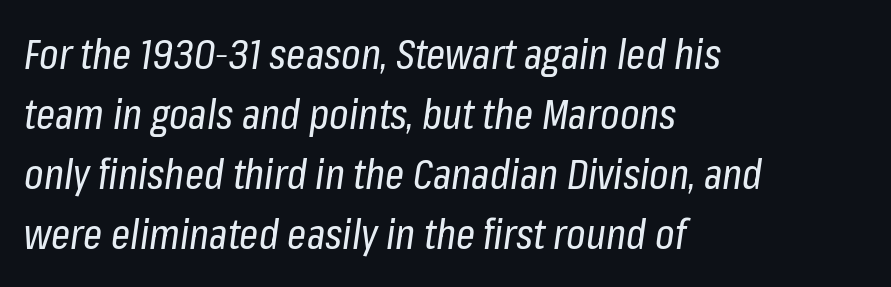
These lines are rendered in a variable-pitch font. If you measured baseline to baseline, you'd find a middling distance. The face looks like a standard text weight, possibly lighter. If you drew a ruler down the left edge, every line would touch it.
